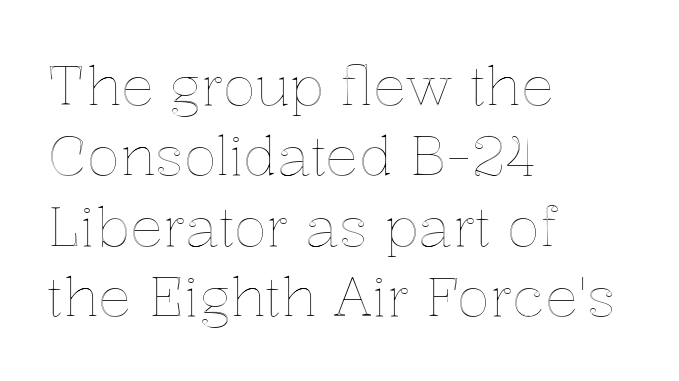
In terms of leading, this rendering sits right in the middle. Layout note: lines flush left. Varying glyph widths throughout — classic text-font behaviour. Glance below the letters and you will spot only blank space. Every character sits straight up, as roman type does. A typesetter would call this zero additional tracking.
